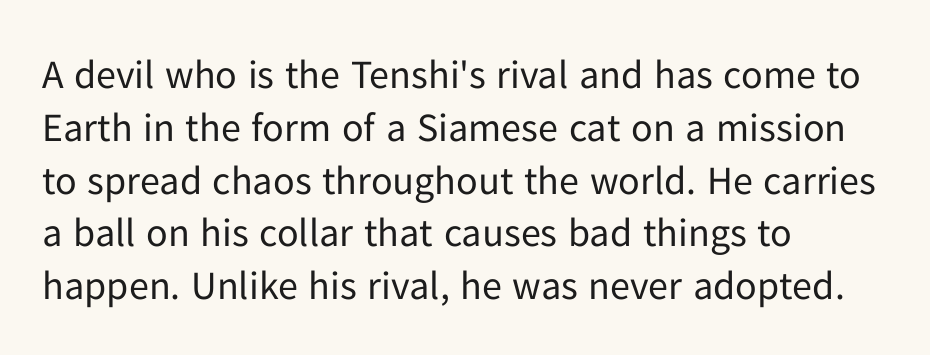
Observe the absence of serifs on each vertical stroke in this sample. The typography opts for an upright posture over an oblique one. Has an underline been added? It has not. No heavy texture on the line: the type isn't bold. The leading is moderate, giving the passage an even texture.
